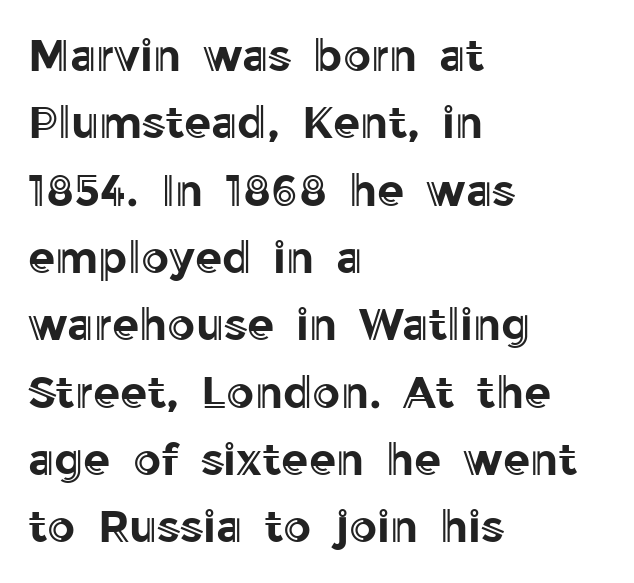
{"italic": "no", "width": "normal", "x_height": "medium", "monospaced": "no", "underline": "no", "align": "left", "line_spacing": "normal", "line_spacing_ratio": 1.53, "letter_spacing": "normal", "letter_spacing_em": 0.0, "glyph_px": 44}
